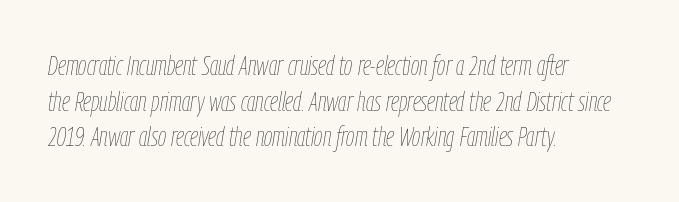
The image shows 27 px text type, italic (leaning right); set left-aligned, normal line spacing (1.32x), normal letter spacing, not underlined.
